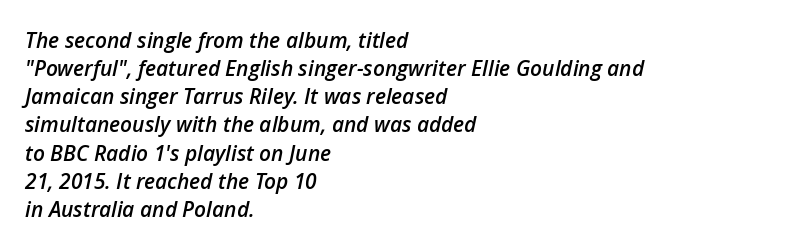
The image shows 21 px text type, italic (leaning right); set left-aligned, normal line spacing (1.34x), normal letter spacing, not underlined.
